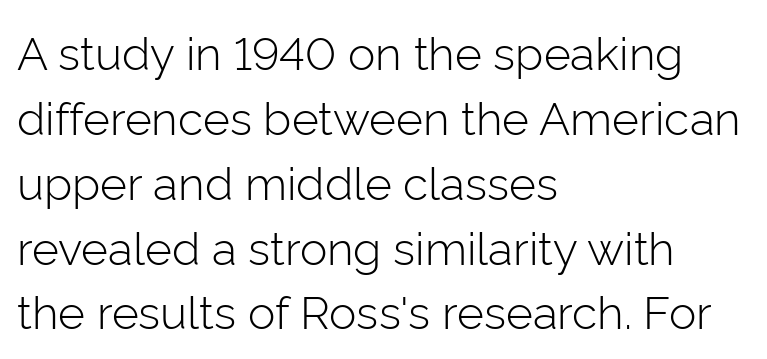
Q: Is the text bold? A: No.
Q: Is the text italic (slanted)? A: No, it is upright.
Q: Is the typeface a serif or a sans-serif typeface? A: Sans-serif.
Q: Is the text underlined? A: No.
Q: How is the paragraph aligned? A: Left-aligned.
Q: Is the spacing between letters normal or unusually wide? A: Normal.
Q: Is the spacing between lines tight, normal or loose? A: Normal.
Q: Width (condensed, normal, or wide)? A: Normal.
Q: Stroke contrast? A: Low.
Q: x-height? A: Medium.
Q: Monospaced? A: No.
